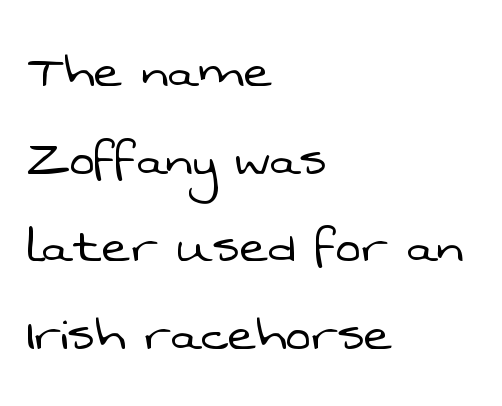
Q: Is the text bold? A: No.
Q: Is the typeface a serif or a sans-serif typeface? A: Sans-serif.
Q: Is the text underlined? A: No.
Q: How is the paragraph aligned? A: Left-aligned.
Q: Is the spacing between letters normal or unusually wide? A: Normal.
Q: Is the spacing between lines tight, normal or loose? A: Normal.
Q: Width (condensed, normal, or wide)? A: Normal.
Q: Stroke contrast? A: Low.
Q: x-height? A: Medium.
Q: Monospaced? A: No.
